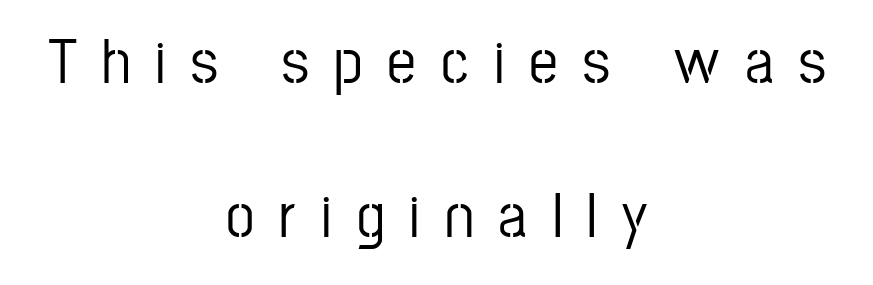
{"serif": "no", "italic": "no", "width": "condensed", "stroke_contrast": "low", "x_height": "medium", "monospaced": "no", "underline": "no", "align": "center", "line_spacing": "loose", "line_spacing_ratio": 2.41, "letter_spacing": "wide", "letter_spacing_em": 0.39, "glyph_px": 64}
